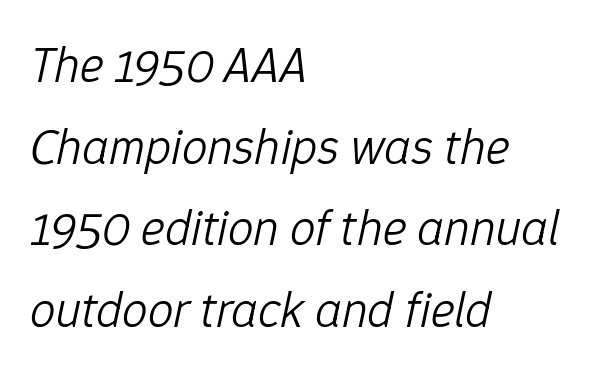
The image shows 51 px light type, italic (leaning right); set left-aligned, normal line spacing (1.6x), normal letter spacing, not underlined; low stroke contrast and a medium x-height.
